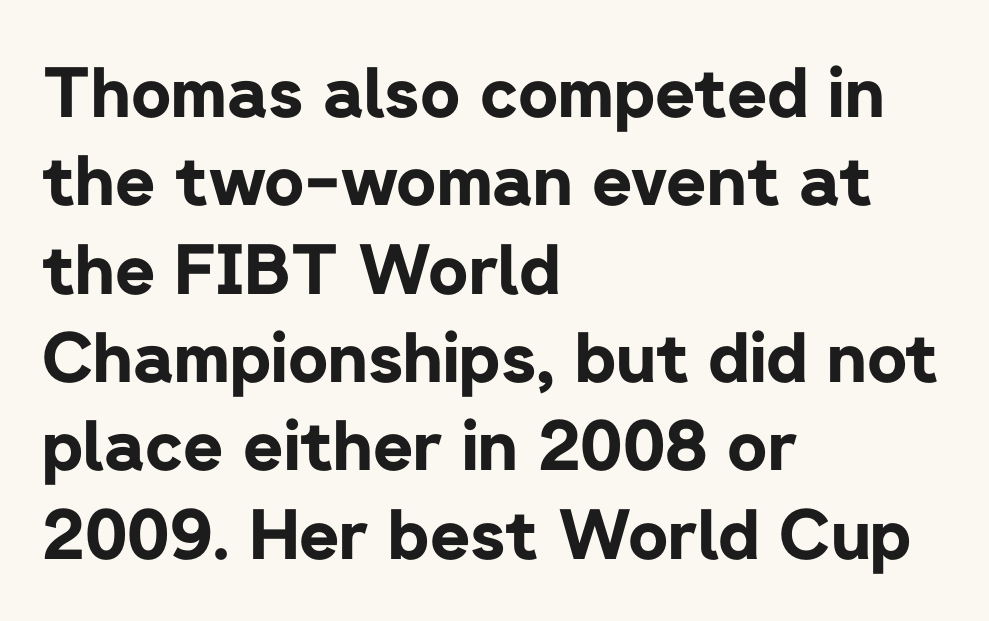
The strokes are fattened all the way to bold. Normally led — the rows are evenly, conventionally spaced. The letters sit at their default tracking, neither squeezed nor spread. Do the characters align in a grid? No, the font is proportional. The setting favours the left margin, as ordinary paragraphs usually do. No italicization has been applied; the sample stays upright.
